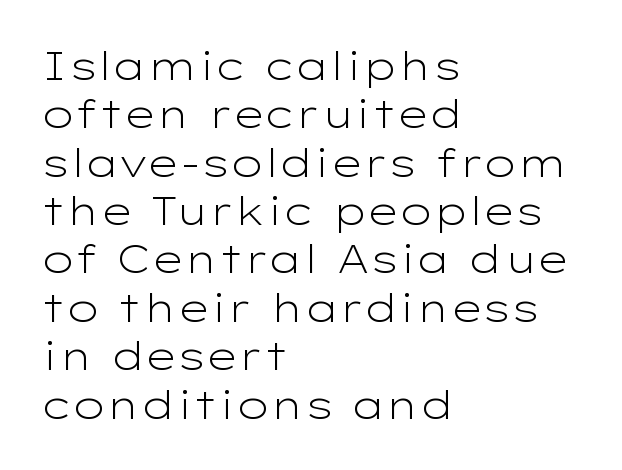
The image shows 39 px light, wide sans-serif type, upright; set left-aligned, line spacing 1.24x, normal letter spacing, not underlined; low stroke contrast and a medium x-height.
